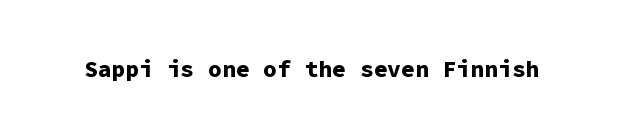
Q: Is the text bold? A: Yes.
Q: Is the text italic (slanted)? A: No, it is upright.
Q: Is the text underlined? A: No.
Q: Is the spacing between letters normal or unusually wide? A: Normal.
